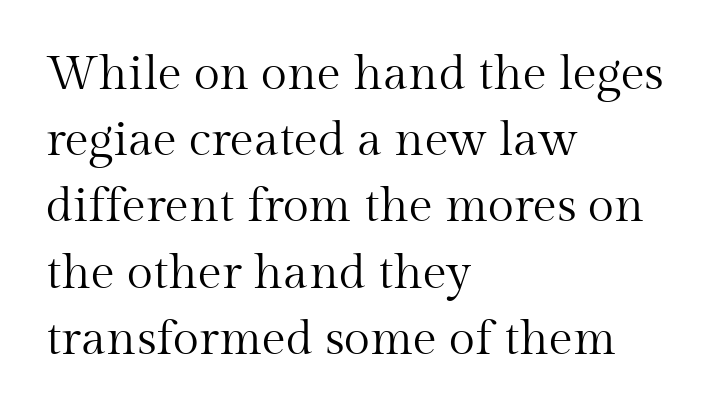
These lines are rendered in a variable-pitch font. Ascenders rise straight up at ninety degrees. Caption: standard tracking, unaltered. Vertical spacing — default. The compositor pushed each line to the left boundary. Note: serifs present on the glyphs.
